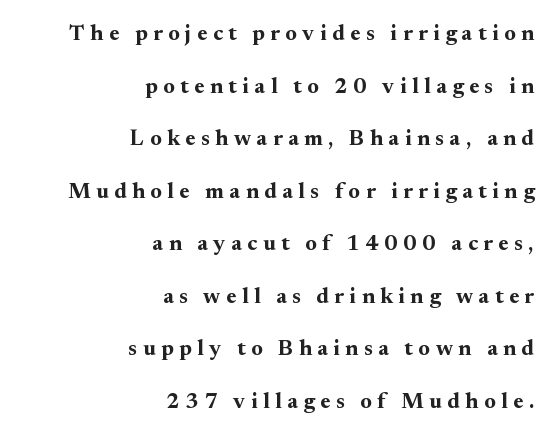
{"italic": "no", "bold": "yes", "underline": "no", "align": "right", "line_spacing": "loose", "line_spacing_ratio": 2.39, "letter_spacing": "wide", "letter_spacing_em": 0.25, "glyph_px": 22}
